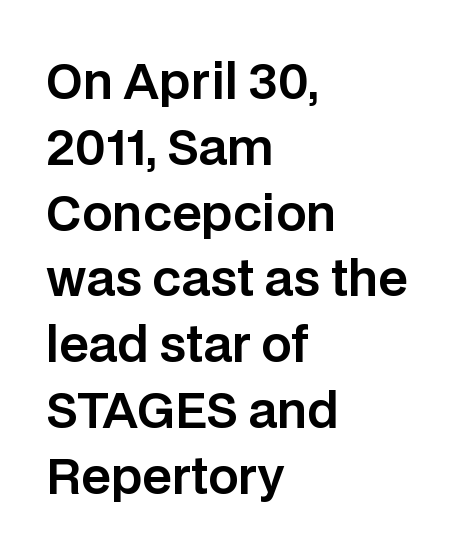
Beneath every word, the page is bare. Between one letter and the next there's only the usual sliver of space. Evenly set lines give the paragraph a standard silhouette. Caption: multi-line text, flush left, ragged right.
